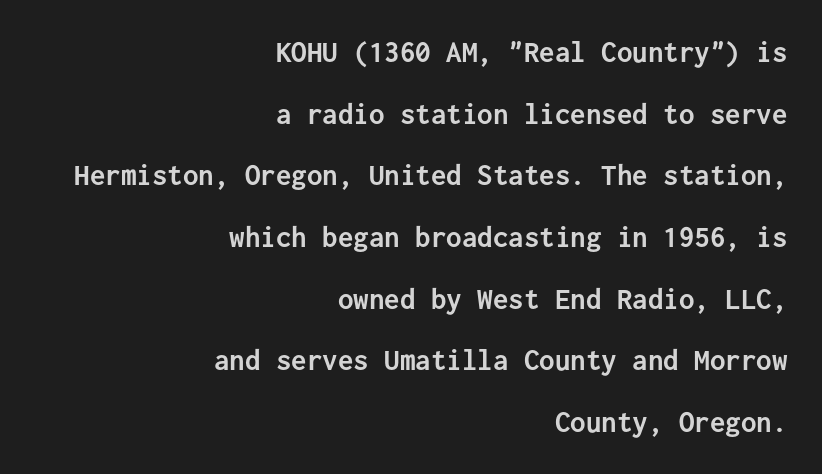
Q: Is the text bold? A: Yes.
Q: Is the text italic (slanted)? A: No, it is upright.
Q: Is the typeface a serif or a sans-serif typeface? A: Sans-serif.
Q: Is the text underlined? A: No.
Q: How is the paragraph aligned? A: Right-aligned.
Q: Is the spacing between letters normal or unusually wide? A: Normal.
Q: Is the spacing between lines tight, normal or loose? A: Loose.
Q: Width (condensed, normal, or wide)? A: Normal.
Q: Stroke contrast? A: Low.
Q: x-height? A: Medium.
Q: Monospaced? A: Yes.
